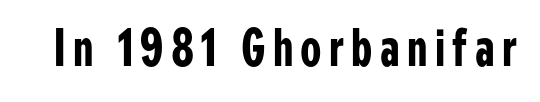
The image shows 55 px condensed sans-serif type, upright; set not underlined; low stroke contrast and a medium x-height.
